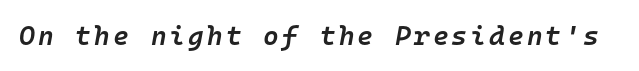
Q: Is the text bold? A: Semi-bold.
Q: Is the text italic (slanted)? A: Yes, it leans right by about 10 degrees.
Q: Is the text underlined? A: No.
